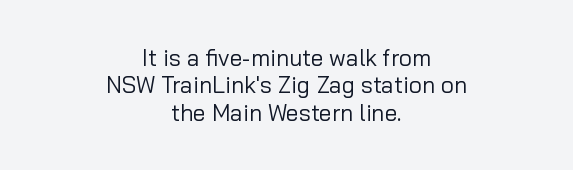
{"italic": "no", "bold": "no", "underline": "no", "align": "center", "line_spacing_ratio": 1.19, "letter_spacing": "normal", "letter_spacing_em": 0.0, "glyph_px": 23}
